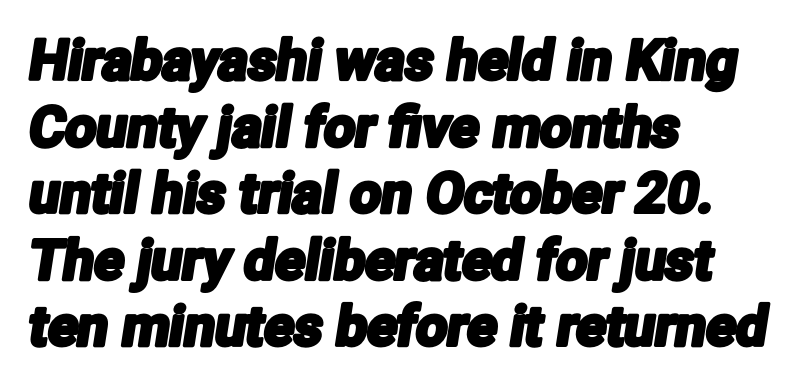
Look at the bottom of the vertical strokes: they stop flat, with no serifs. Beneath every word, the page is bare. These lines are set flush left with a ragged right edge. There is no visible air inserted between adjacent glyphs. These lines are rendered in a variable-pitch font.
